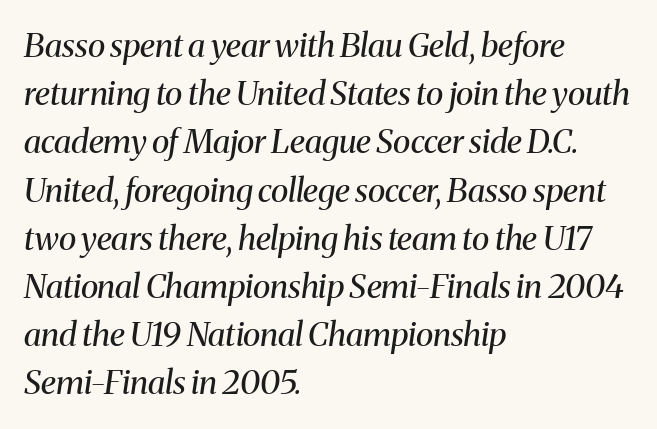
Q: Is the text bold? A: No.
Q: Is the text italic (slanted)? A: Yes, it leans right by about 8 degrees.
Q: Is the typeface a serif or a sans-serif typeface? A: Serif.
Q: Is the text underlined? A: No.
Q: How is the paragraph aligned? A: Left-aligned.
Q: Is the spacing between letters normal or unusually wide? A: Normal.
Q: Is the spacing between lines tight, normal or loose? A: Normal.
Q: Width (condensed, normal, or wide)? A: Normal.
Q: Stroke contrast? A: Medium.
Q: x-height? A: Medium.
Q: Monospaced? A: No.
